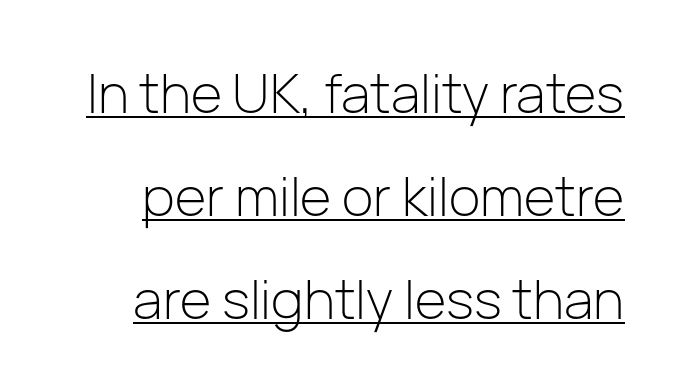
Q: Is the text bold? A: No.
Q: Is the text italic (slanted)? A: No, it is upright.
Q: Is the typeface a serif or a sans-serif typeface? A: Sans-serif.
Q: Is the text underlined? A: Yes.
Q: Is the spacing between letters normal or unusually wide? A: Normal.
Q: Is the spacing between lines tight, normal or loose? A: Loose.
Q: Width (condensed, normal, or wide)? A: Normal.
Q: Stroke contrast? A: Low.
Q: x-height? A: Medium.
Q: Monospaced? A: No.
